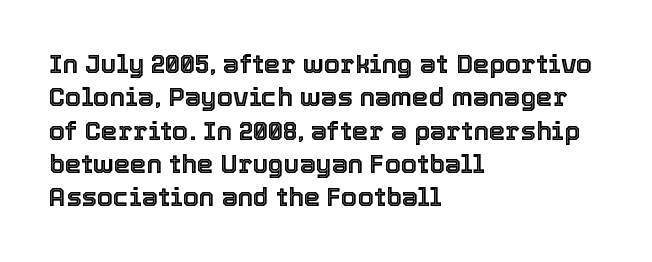
Beneath every word, the page is bare. Evenly set lines give the paragraph a standard silhouette. The compositor pushed each line to the left boundary. Spacing between characters is what you'd get straight out of the box. When letters stand straight like this, we call the style roman or upright.
